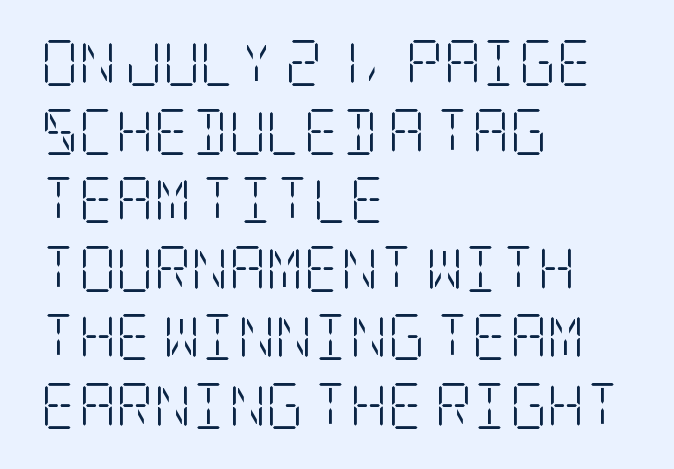
The image shows 46 px light, condensed serif type, upright; set left-aligned, normal line spacing (1.49x), normal letter spacing, not underlined; low stroke contrast and a large x-height.
